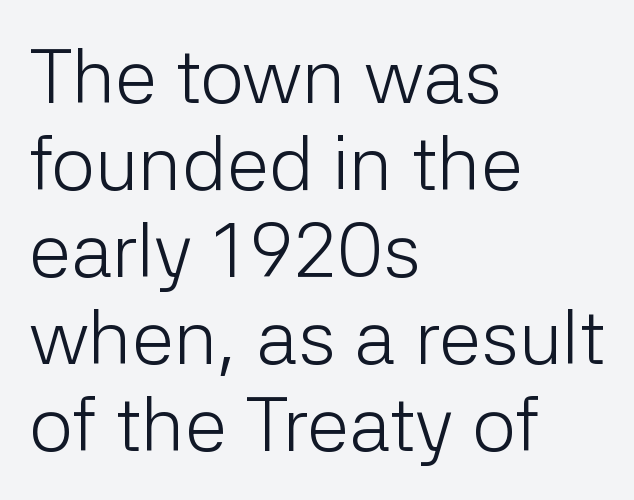
{"serif": "no", "italic": "no", "bold": "no", "weight": "light", "width": "normal", "stroke_contrast": "low", "x_height": "medium", "monospaced": "no", "underline": "no", "align": "left", "line_spacing": "tight", "line_spacing_ratio": 1.13, "letter_spacing": "normal", "letter_spacing_em": 0.0, "glyph_px": 77}
